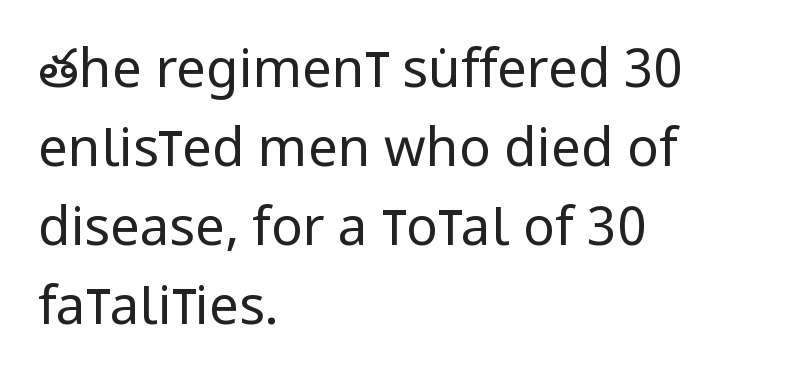
Q: Is the text bold? A: No.
Q: Is the text italic (slanted)? A: No, it is upright.
Q: Is the typeface a serif or a sans-serif typeface? A: Sans-serif.
Q: Is the text underlined? A: No.
Q: How is the paragraph aligned? A: Left-aligned.
Q: Is the spacing between letters normal or unusually wide? A: Normal.
Q: Is the spacing between lines tight, normal or loose? A: Normal.
Q: Width (condensed, normal, or wide)? A: Condensed.
Q: Stroke contrast? A: Low.
Q: x-height? A: Large.
Q: Monospaced? A: No.
